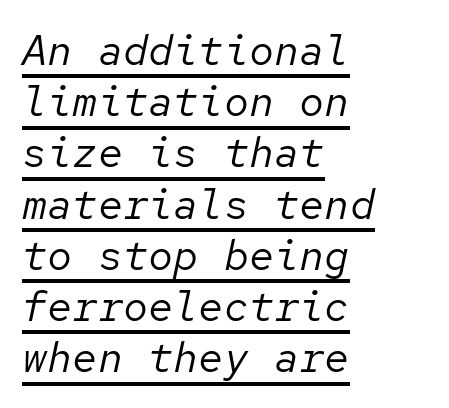
The image shows 42 px regular-weight type, italic (leaning right), monospaced; set left-aligned, line spacing 1.22x, normal letter spacing, underlined; low stroke contrast and a medium x-height.
